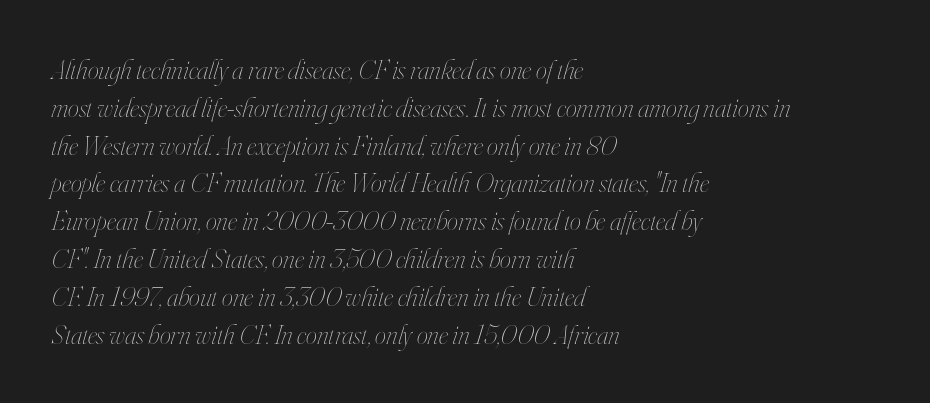
The image shows 28 px thin, condensed type, italic (leaning right); set left-aligned, normal line spacing (1.35x), normal letter spacing, not underlined; high stroke contrast and a small x-height.
